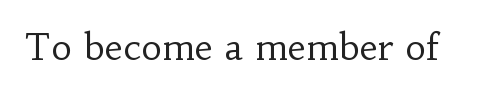
Q: Is the text bold? A: No.
Q: Is the text italic (slanted)? A: No, it is upright.
Q: Is the typeface a serif or a sans-serif typeface? A: Serif.
Q: Is the text underlined? A: No.
Q: Is the spacing between letters normal or unusually wide? A: Normal.
Q: Width (condensed, normal, or wide)? A: Normal.
Q: Stroke contrast? A: Low.
Q: x-height? A: Small.
Q: Monospaced? A: No.
